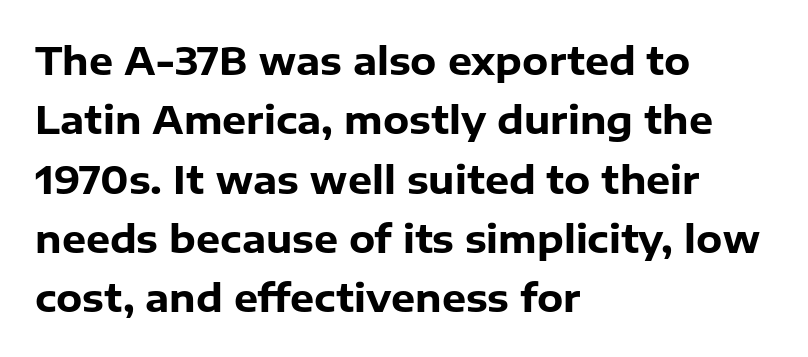
Q: Is the text bold? A: Yes.
Q: Is the text italic (slanted)? A: No, it is upright.
Q: Is the typeface a serif or a sans-serif typeface? A: Sans-serif.
Q: Is the text underlined? A: No.
Q: How is the paragraph aligned? A: Left-aligned.
Q: Is the spacing between letters normal or unusually wide? A: Normal.
Q: Is the spacing between lines tight, normal or loose? A: Normal.
Q: Width (condensed, normal, or wide)? A: Normal.
Q: Stroke contrast? A: Low.
Q: x-height? A: Medium.
Q: Monospaced? A: No.
